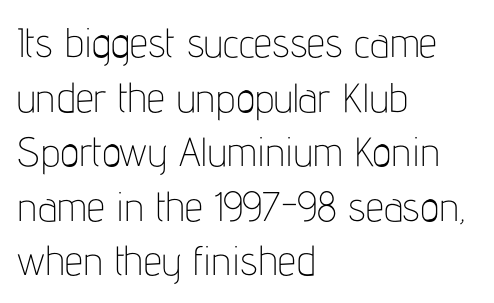
Q: Is the text bold? A: No.
Q: Is the text italic (slanted)? A: No, it is upright.
Q: Is the typeface a serif or a sans-serif typeface? A: Sans-serif.
Q: Is the text underlined? A: No.
Q: How is the paragraph aligned? A: Left-aligned.
Q: Is the spacing between letters normal or unusually wide? A: Normal.
Q: Is the spacing between lines tight, normal or loose? A: Normal.
Q: Width (condensed, normal, or wide)? A: Condensed.
Q: Stroke contrast? A: Low.
Q: x-height? A: Medium.
Q: Monospaced? A: No.
